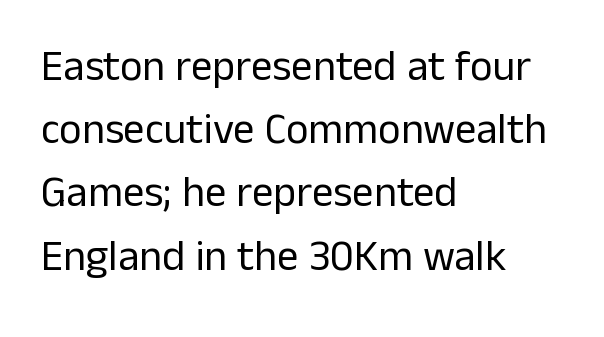
The image shows 43 px regular-weight sans-serif type, upright; set left-aligned, normal line spacing (1.47x), normal letter spacing, not underlined; low stroke contrast and a medium x-height.
